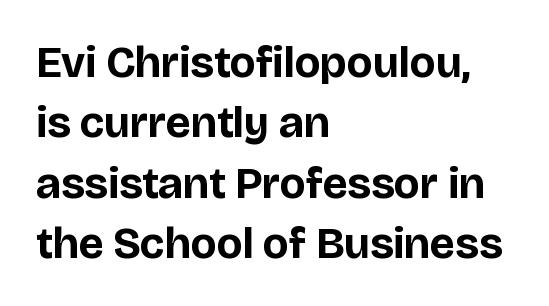
The image shows 44 px bold sans-serif type, upright; set left-aligned, normal line spacing (1.37x), normal letter spacing, not underlined; low stroke contrast and a large x-height.
